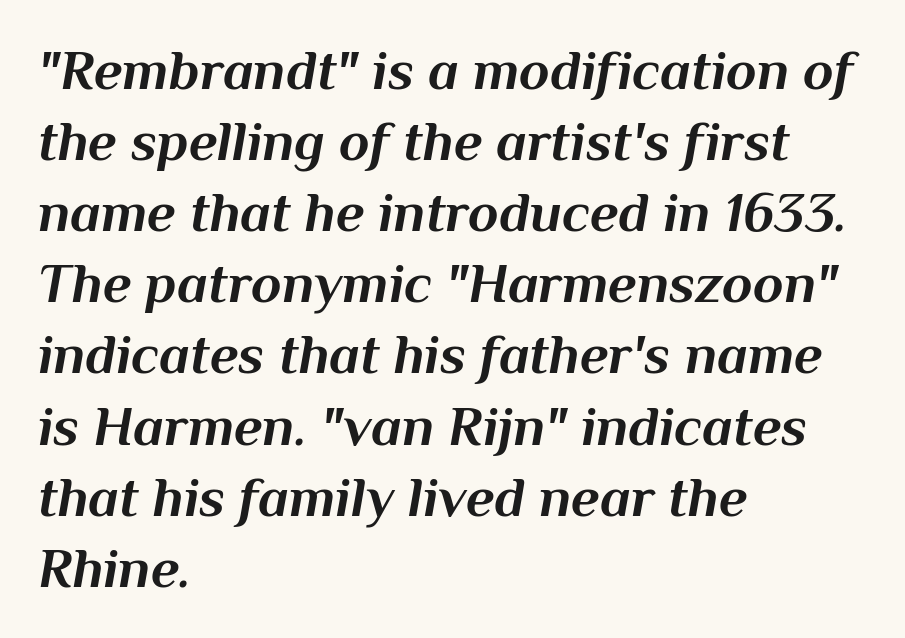
The image shows 56 px bold type, italic (leaning right); set left-aligned, normal line spacing (1.27x), normal letter spacing, not underlined; medium stroke contrast and a medium x-height.
